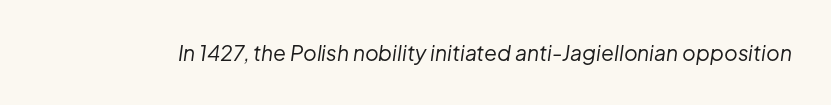
Q: Is the text bold? A: No.
Q: Is the text italic (slanted)? A: Yes, it leans right by about 8 degrees.
Q: Is the text underlined? A: No.
Q: Is the spacing between letters normal or unusually wide? A: Normal.
